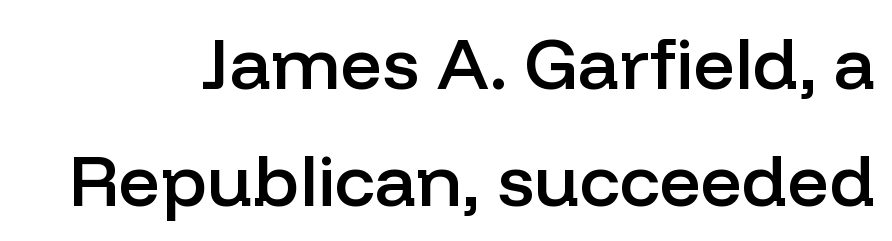
Q: Is the text bold? A: Semi-bold.
Q: Is the text italic (slanted)? A: No, it is upright.
Q: Is the typeface a serif or a sans-serif typeface? A: Sans-serif.
Q: Is the text underlined? A: No.
Q: Is the spacing between letters normal or unusually wide? A: Normal.
Q: Is the spacing between lines tight, normal or loose? A: Normal.
Q: Width (condensed, normal, or wide)? A: Normal.
Q: Stroke contrast? A: Low.
Q: x-height? A: Medium.
Q: Monospaced? A: No.
